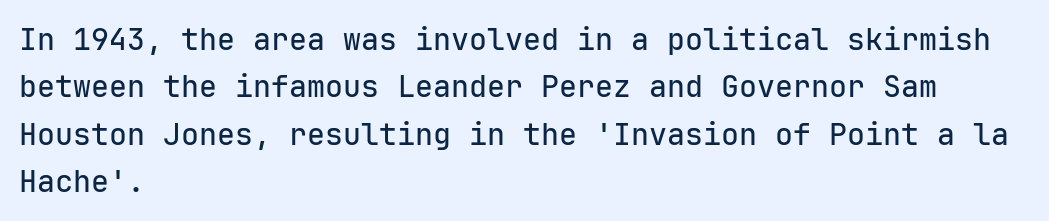
The image shows 30 px sans-serif type, upright, monospaced; set left-aligned, normal line spacing (1.58x), normal letter spacing, not underlined; low stroke contrast and a medium x-height.
